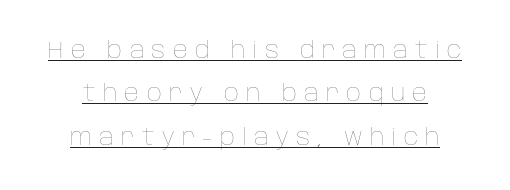
{"italic": "no", "bold": "no", "underline": "yes", "line_spacing_ratio": 1.89, "letter_spacing": "wide", "letter_spacing_em": 0.32, "glyph_px": 23}
